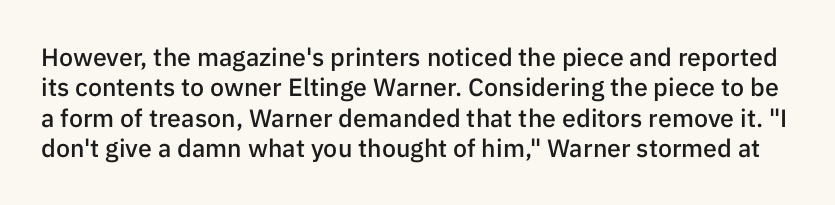
{"italic": "no", "bold": "semi", "underline": "no", "line_spacing_ratio": 1.22, "letter_spacing": "normal", "letter_spacing_em": 0.0, "glyph_px": 25}
